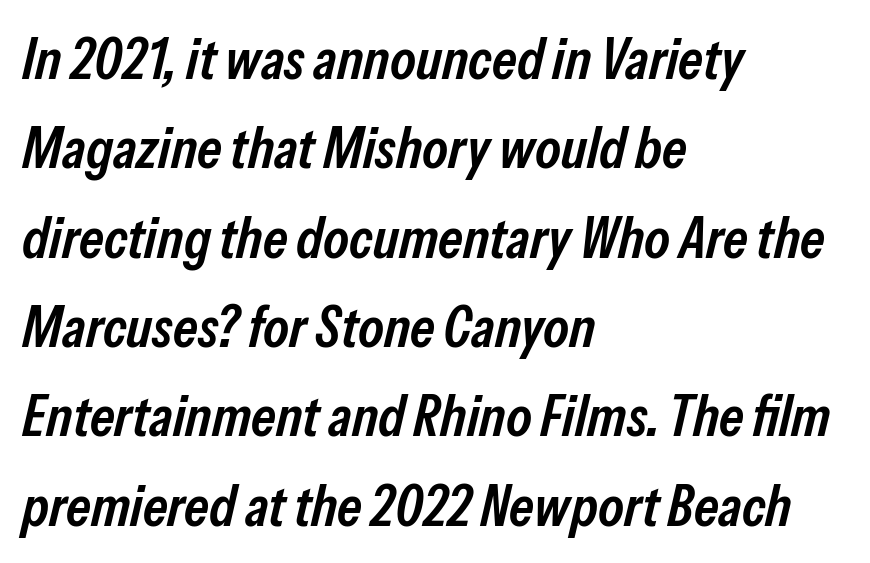
{"italic": "yes", "lean": "right", "slant_degrees": 13, "bold": "semi", "weight": "semibold", "width": "condensed", "stroke_contrast": "low", "x_height": "medium", "monospaced": "no", "underline": "no", "align": "left", "line_spacing": "normal", "line_spacing_ratio": 1.54, "letter_spacing": "normal", "letter_spacing_em": 0.0, "glyph_px": 58}
